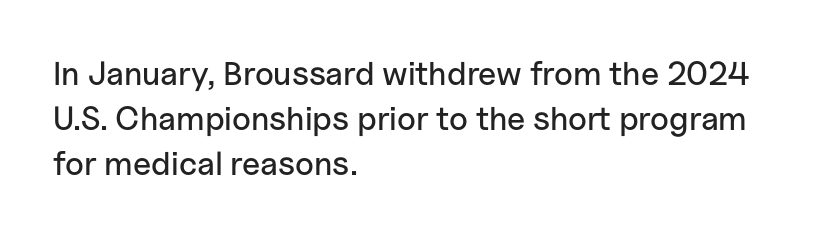
Q: Is the text italic (slanted)? A: No, it is upright.
Q: Is the typeface a serif or a sans-serif typeface? A: Sans-serif.
Q: Is the text underlined? A: No.
Q: How is the paragraph aligned? A: Left-aligned.
Q: Is the spacing between letters normal or unusually wide? A: Normal.
Q: Is the spacing between lines tight, normal or loose? A: Normal.
Q: Width (condensed, normal, or wide)? A: Normal.
Q: Stroke contrast? A: Low.
Q: x-height? A: Medium.
Q: Monospaced? A: No.
